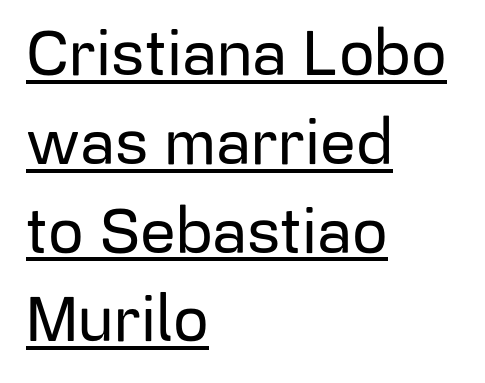
The image shows 63 px sans-serif type, upright; set left-aligned, normal line spacing (1.41x), normal letter spacing, underlined; low stroke contrast and a medium x-height.
